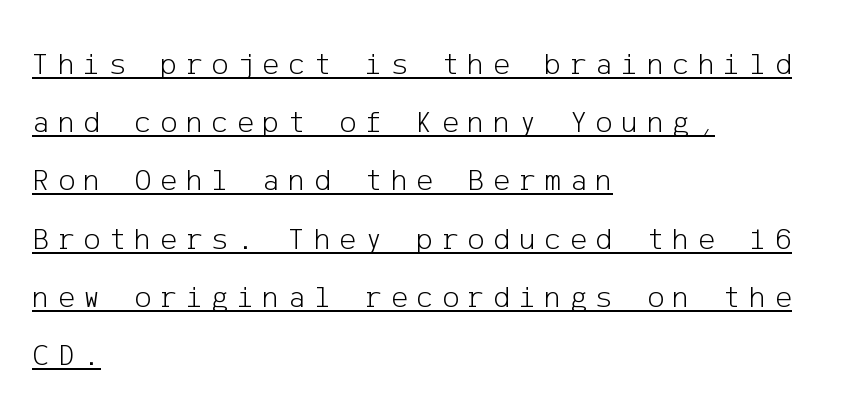
Q: Is the text bold? A: No.
Q: Is the text italic (slanted)? A: No, it is upright.
Q: Is the typeface a serif or a sans-serif typeface? A: Sans-serif.
Q: Is the text underlined? A: Yes.
Q: How is the paragraph aligned? A: Left-aligned.
Q: Is the spacing between letters normal or unusually wide? A: Unusually wide.
Q: Width (condensed, normal, or wide)? A: Normal.
Q: Stroke contrast? A: Low.
Q: x-height? A: Medium.
